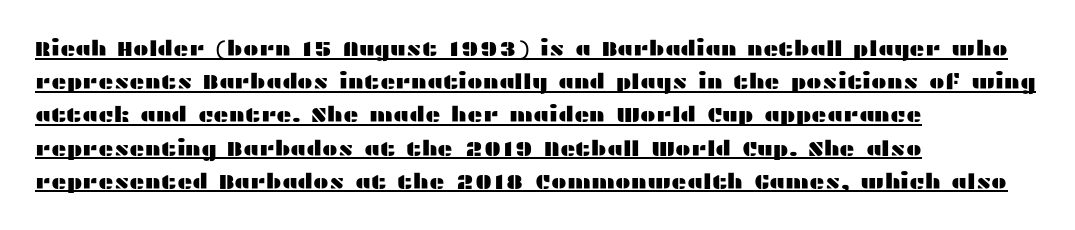
Q: Is the text italic (slanted)? A: No, it is upright.
Q: Is the text underlined? A: Yes.
Q: How is the paragraph aligned? A: Left-aligned.
Q: Is the spacing between letters normal or unusually wide? A: Normal.
Q: Is the spacing between lines tight, normal or loose? A: Normal.
